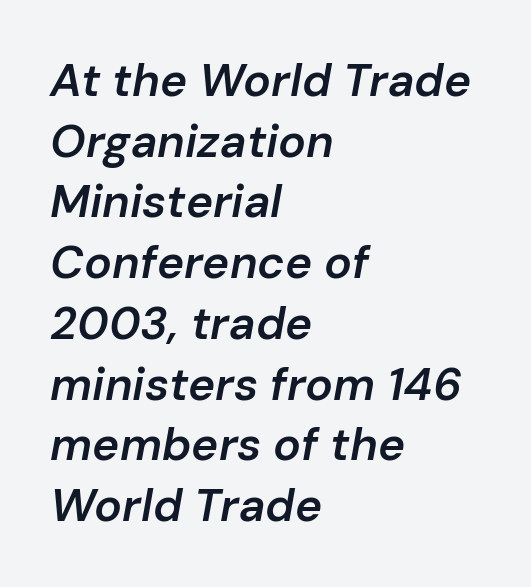
The rendering uses natural spacing where letterforms have individual widths. A classic flush-left, rag-right setting is used for this passage. Notice how the stems are inclined rather than vertical — that's the hallmark of italics. The glyphs are unaccompanied by any horizontal stroke below them.
